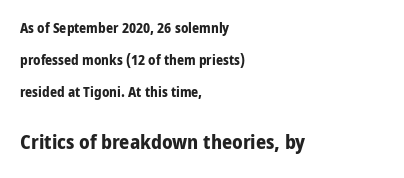
This rendering leaves character spacing at its baseline value. The paragraph shown leans on its left margin. Each new line begins a long way beneath the previous one. The specimen reads as upright at a glance. The lower block of text is set noticeably larger than the block above it.
